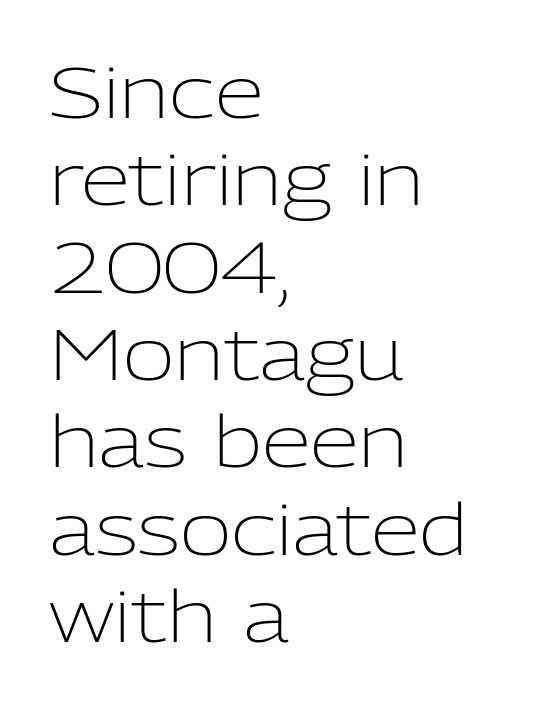
Weight: regular or lighter. This sample uses a sans-serif face. This rendering features lettering with no underline. Casual observation: everything's shoved over to the left. This sample uses an upright cut, with every glyph sitting square on the baseline. Each letter keeps its own natural width here, so spacing adapts to shape.
